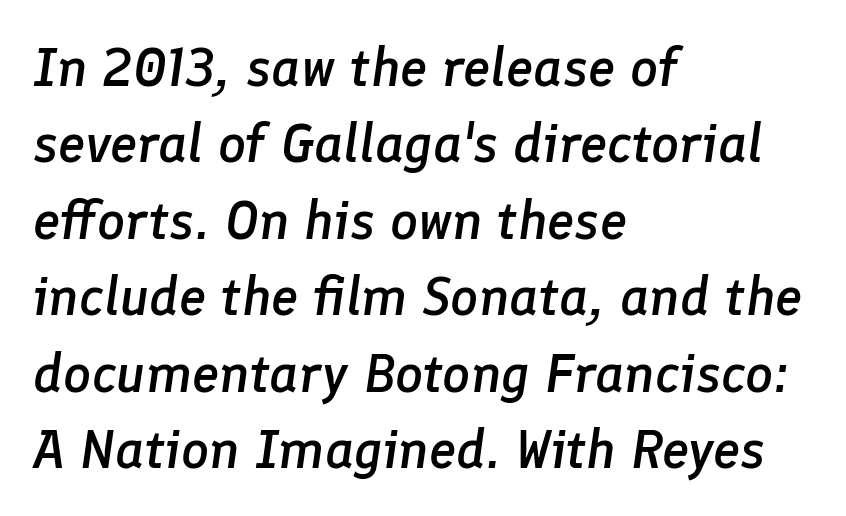
{"italic": "yes", "lean": "right", "slant_degrees": 8, "bold": "semi", "weight": "semibold", "width": "normal", "stroke_contrast": "low", "x_height": "medium", "monospaced": "no", "underline": "no", "align": "left", "line_spacing": "normal", "line_spacing_ratio": 1.39, "letter_spacing": "normal", "letter_spacing_em": 0.0, "glyph_px": 55}
